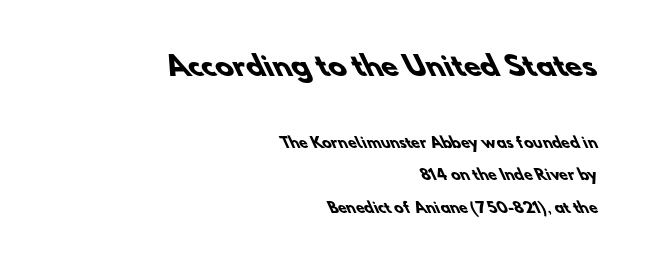
Q: Is the text bold? A: Yes.
Q: Is the text underlined? A: No.
Q: How is the paragraph aligned? A: Right-aligned.
Q: Is the spacing between letters normal or unusually wide? A: Normal.
Q: Is the spacing between lines tight, normal or loose? A: Loose.
Q: Which block of text is set in a larger size, the first (top) or the second (bottom)? A: The first (top) one.
